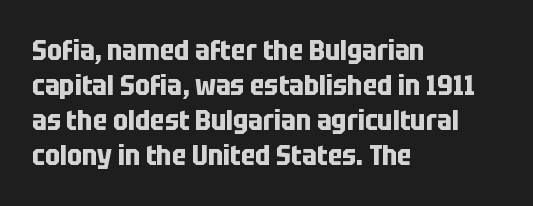
{"serif": "no", "italic": "no", "bold": "yes", "weight": "bold", "width": "condensed", "stroke_contrast": "low", "x_height": "large", "monospaced": "no", "underline": "no", "align": "left", "line_spacing": "normal", "line_spacing_ratio": 1.25, "letter_spacing": "normal", "letter_spacing_em": 0.0, "glyph_px": 28}
